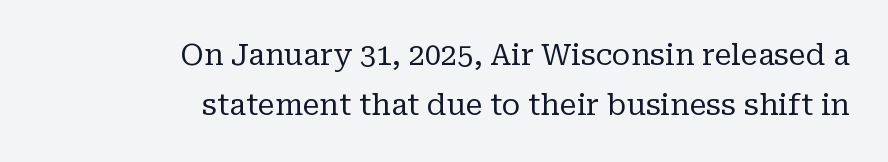
The image shows 29 px regular-weight serif type, upright; set right-aligned, line spacing 1.74x, normal letter spacing, not underlined; low stroke contrast and a medium x-height.
